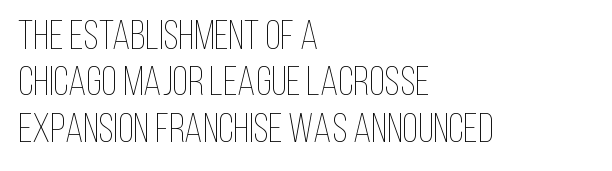
Q: Is the text bold? A: No.
Q: Is the text italic (slanted)? A: No, it is upright.
Q: Is the text underlined? A: No.
Q: How is the paragraph aligned? A: Left-aligned.
Q: Is the spacing between letters normal or unusually wide? A: Normal.
Q: Is the spacing between lines tight, normal or loose? A: Tight.
Q: Width (condensed, normal, or wide)? A: Condensed.
Q: Stroke contrast? A: Low.
Q: x-height? A: Large.
Q: Monospaced? A: No.
